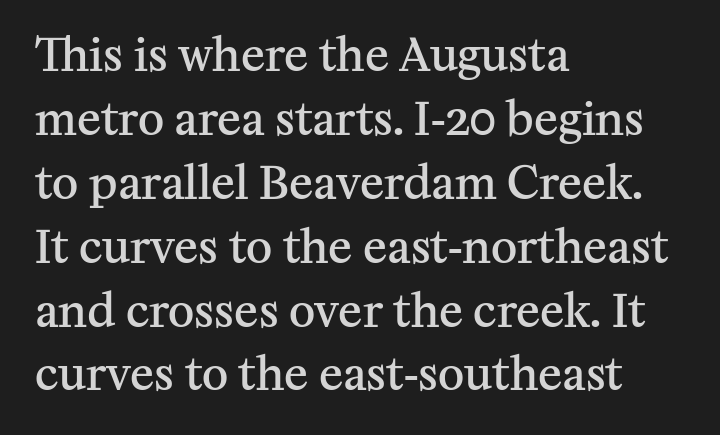
{"serif": "yes", "italic": "no", "bold": "semi", "weight": "semibold", "width": "normal", "stroke_contrast": "medium", "x_height": "medium", "monospaced": "no", "underline": "no", "align": "left", "line_spacing": "normal", "line_spacing_ratio": 1.42, "letter_spacing": "normal", "letter_spacing_em": 0.0, "glyph_px": 45}
